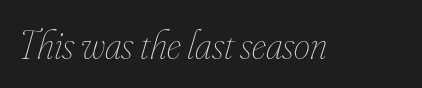
{"italic": "yes", "lean": "right", "slant_degrees": 16, "bold": "no", "weight": "thin", "width": "condensed", "stroke_contrast": "low", "x_height": "small", "monospaced": "no", "underline": "no", "letter_spacing": "normal", "letter_spacing_em": 0.0, "glyph_px": 41}
